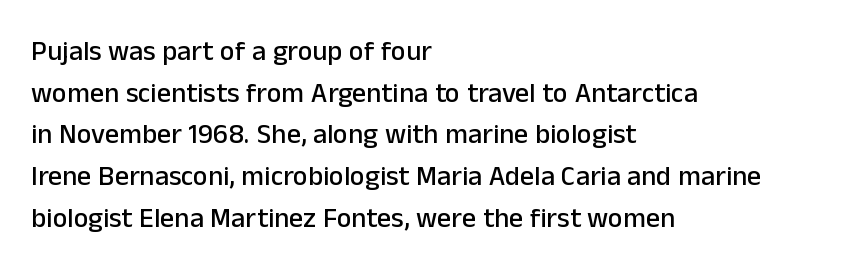
Do the letters lean? They stand straight. The space between consecutive lines is moderate. The letterforms sit shoulder to shoulder at normal distance. These lines are rendered in a variable-pitch font. Bare-footed words on every line.
